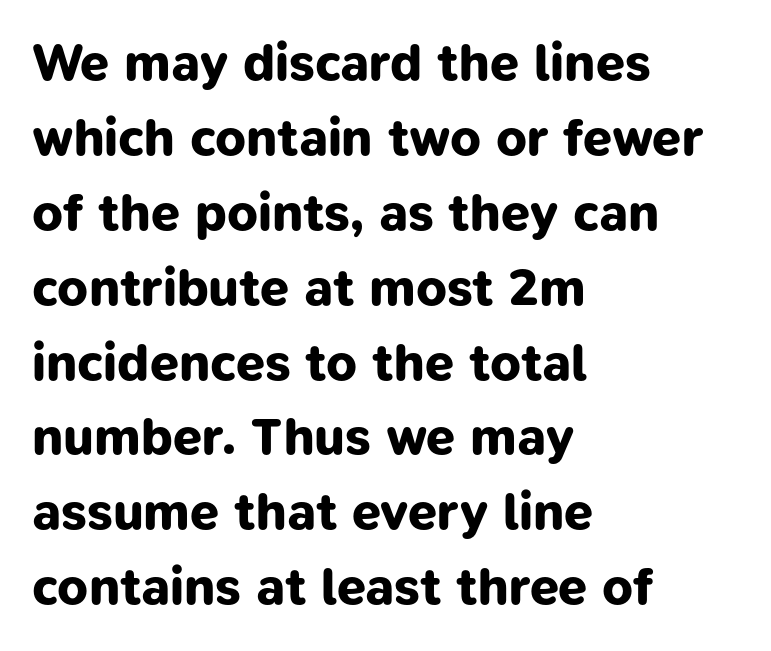
Q: Is the text bold? A: Yes.
Q: Is the typeface a serif or a sans-serif typeface? A: Sans-serif.
Q: Is the text underlined? A: No.
Q: How is the paragraph aligned? A: Left-aligned.
Q: Is the spacing between letters normal or unusually wide? A: Normal.
Q: Is the spacing between lines tight, normal or loose? A: Normal.
Q: Width (condensed, normal, or wide)? A: Normal.
Q: Stroke contrast? A: Low.
Q: x-height? A: Medium.
Q: Monospaced? A: No.
